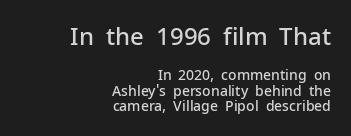
One-word summary of the alignment: right. Decoration check: the copy has no underline. Spacing between characters is what you'd get straight out of the box. Compared with typical paragraphs, the rows here are closer together.
